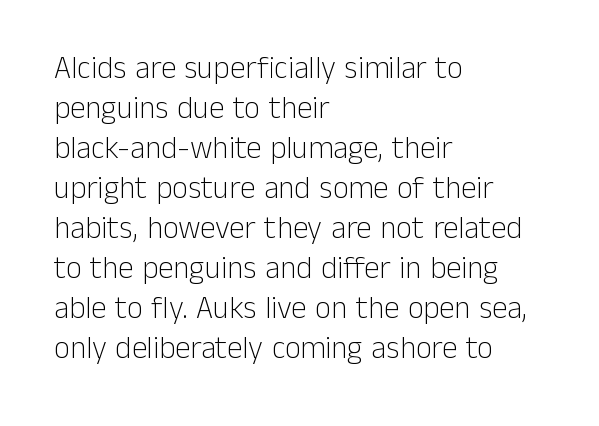
The image shows 31 px light sans-serif type, upright; set left-aligned, normal line spacing (1.29x), normal letter spacing, not underlined; low stroke contrast and a medium x-height.
